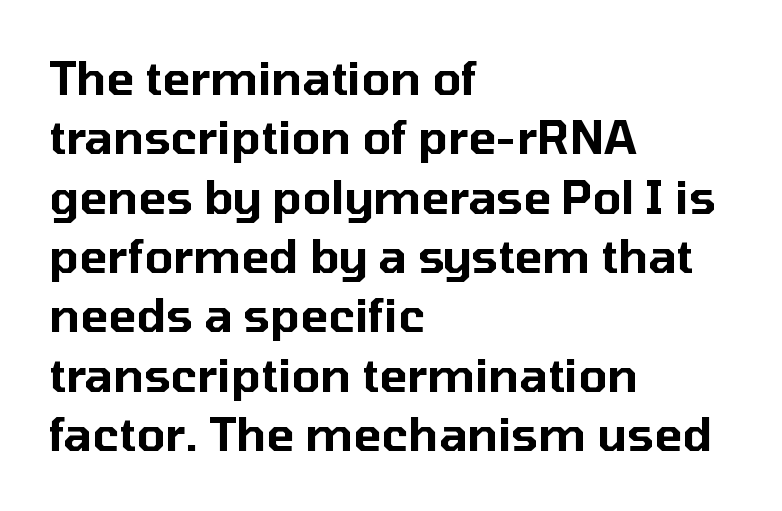
The image shows 46 px sans-serif type, upright; set left-aligned, normal line spacing (1.29x), normal letter spacing, not underlined; low stroke contrast and a medium x-height.
